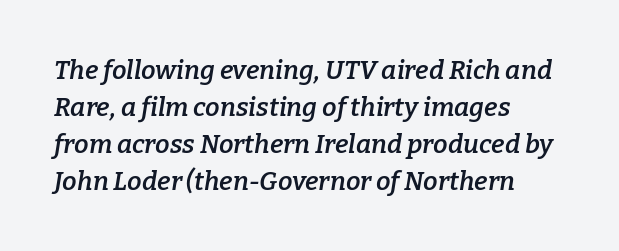
{"italic": "yes", "lean": "right", "slant_degrees": 9, "bold": "semi", "underline": "no", "align": "left", "line_spacing": "normal", "line_spacing_ratio": 1.42, "letter_spacing": "normal", "letter_spacing_em": 0.0, "glyph_px": 26}
